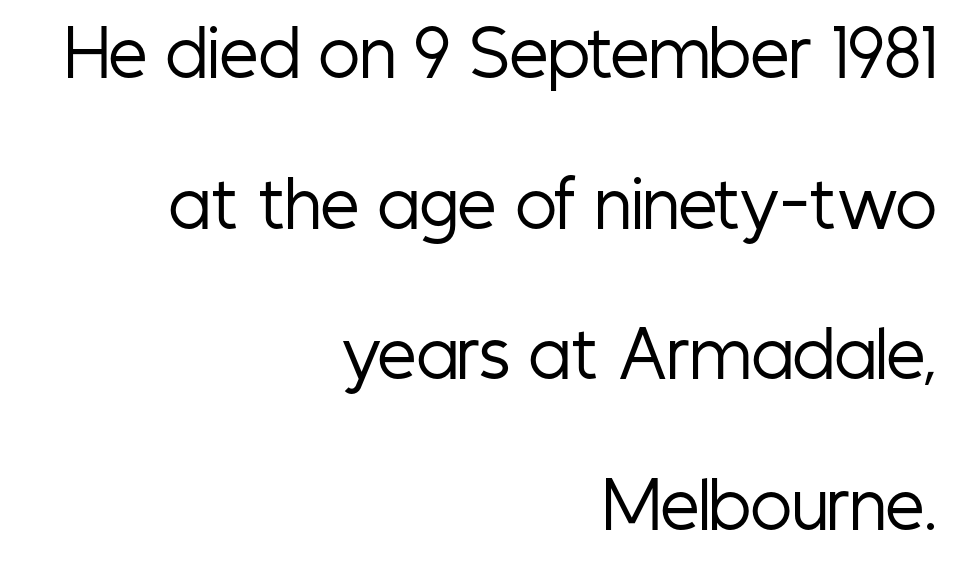
Horizontal bands of white between lines are thick stripes. This reads as an unemphasized weight, regular at the heaviest. No italicization has been applied; the sample stays upright. This is sans-serif lettering, the kind often seen on screens and signage. All the whitespace from short lines collects on the left.
